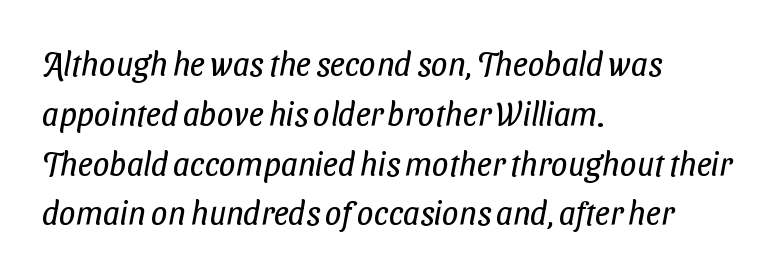
The gap between lines stays unmarked. To sum up the face: it is a sans, with no serifs. Whoever set this chose a conventional vertical rhythm. Where is the straight margin? On the left. A typesetter would call this proportional, since set widths differ per character. No extra tracking has been applied to these lines.
